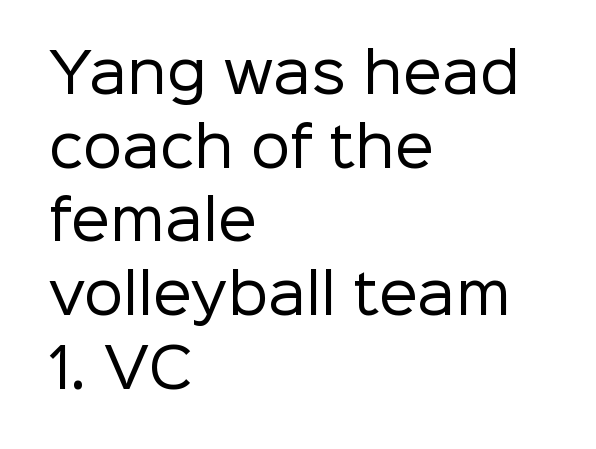
Quick note: interline space is typical. Character widths vary here, with narrow letters taking less room than wide ones. Decoration check: the copy has no underline. These lines stack with their left ends in a neat column. Serif or sans? Sans — the stroke terminals are bare. The letters look calm and open, with moderate or lighter stems.
